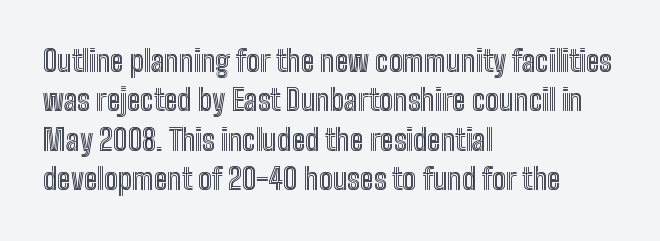
The image shows 29 px condensed type, upright; set left-aligned, normal line spacing (1.36x), normal letter spacing, not underlined; a medium x-height.
